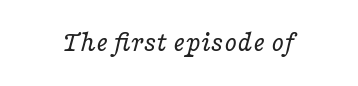
The image shows 29 px regular-weight, wide serif type, italic (leaning right); set normal letter spacing, not underlined; low stroke contrast and a medium x-height.
